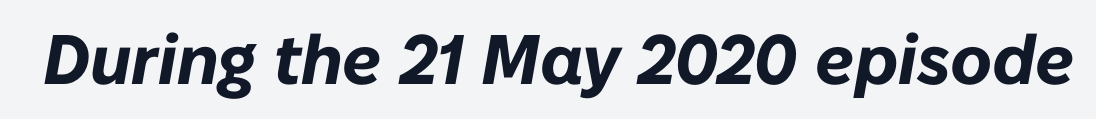
Q: Is the text bold? A: Yes.
Q: Is the text italic (slanted)? A: Yes, it leans right by about 10 degrees.
Q: Is the text underlined? A: No.
Q: Is the spacing between letters normal or unusually wide? A: Normal.
Q: Width (condensed, normal, or wide)? A: Normal.
Q: Stroke contrast? A: Low.
Q: x-height? A: Medium.
Q: Monospaced? A: No.
